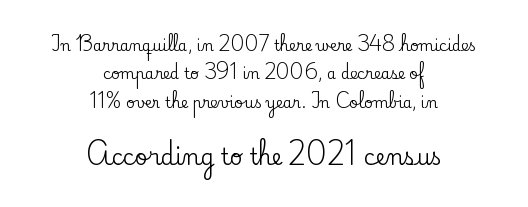
A student would notice the bottom passage is typeset larger than what precedes it. Quick note: not italic, upright. Standard letterfit; no display-style spreading of the glyphs. Anything drawn beneath the words? Only blank space.
